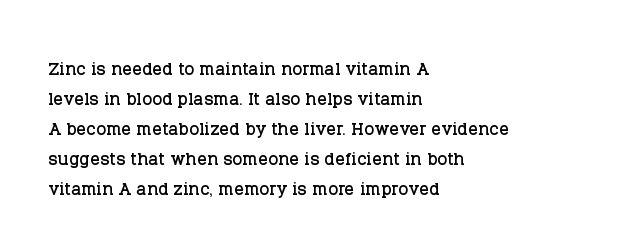
{"italic": "no", "underline": "no", "align": "left", "line_spacing": "normal", "line_spacing_ratio": 1.25, "letter_spacing": "normal", "letter_spacing_em": 0.0, "glyph_px": 24}
